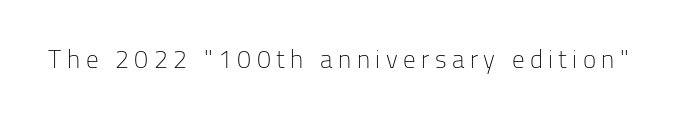
Caption: face not bold, strokes unweighted. Posture: vertical. The letters are spread apart with noticeably loose tracking. The baseline area is clear.
